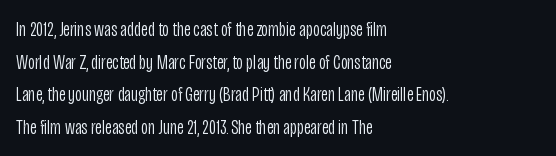
The axis of the letterforms is exactly vertical. Here the glyphs are tracked normally, forming tight word shapes. Descenders hang freely into open space. Line beginnings align vertically; line endings do not. The rows are spaced the way most documents space them.
